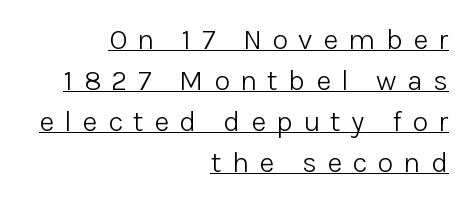
Q: Is the text bold? A: No.
Q: Is the text italic (slanted)? A: No, it is upright.
Q: Is the typeface a serif or a sans-serif typeface? A: Sans-serif.
Q: Is the text underlined? A: Yes.
Q: How is the paragraph aligned? A: Right-aligned.
Q: Is the spacing between letters normal or unusually wide? A: Unusually wide.
Q: Is the spacing between lines tight, normal or loose? A: Normal.
Q: Width (condensed, normal, or wide)? A: Normal.
Q: Stroke contrast? A: Low.
Q: x-height? A: Medium.
Q: Monospaced? A: No.
